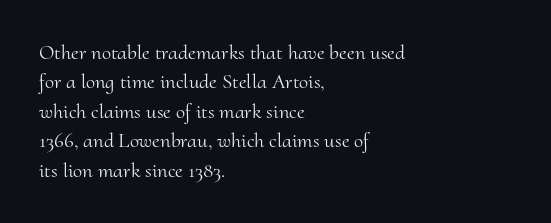
The image shows 21 px text type, upright; set left-aligned, normal line spacing (1.4x), normal letter spacing, not underlined.
